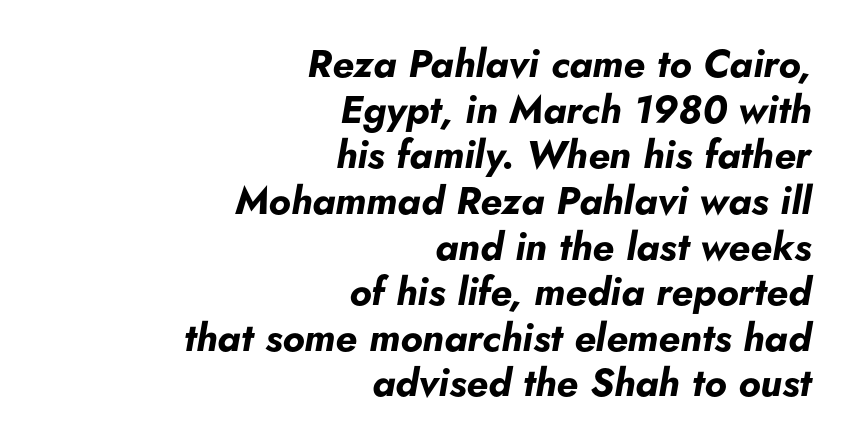
A typesetter would mark this as italic. The string is rendered with underlining switched off. The horizontal fit of the characters is conventional and even. Is this a fixed-width face? No — the glyphs have proportional, varying widths.
